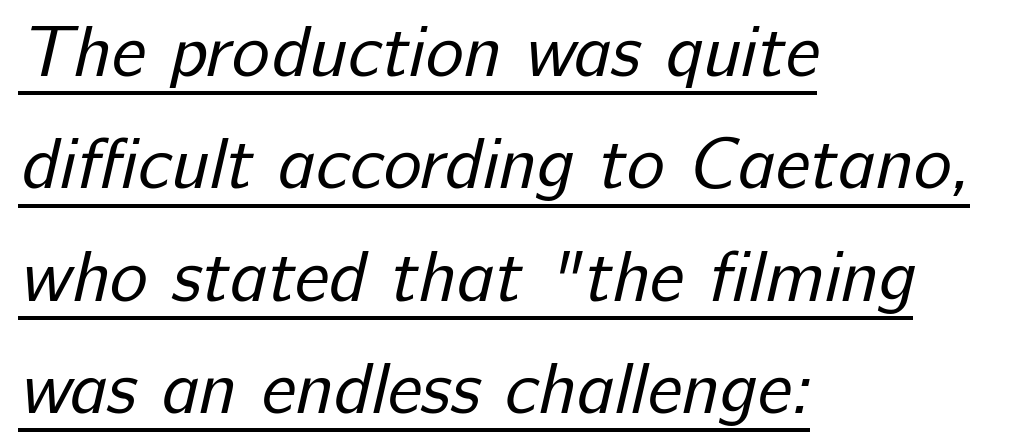
Standard letterfit; no display-style spreading of the glyphs. Short and long lines alike share a common starting point at left. Nope, no serifs anywhere on these letters. Each new line begins a customary step beneath the previous one. In designer terms, the underline attribute is active on this setting.
